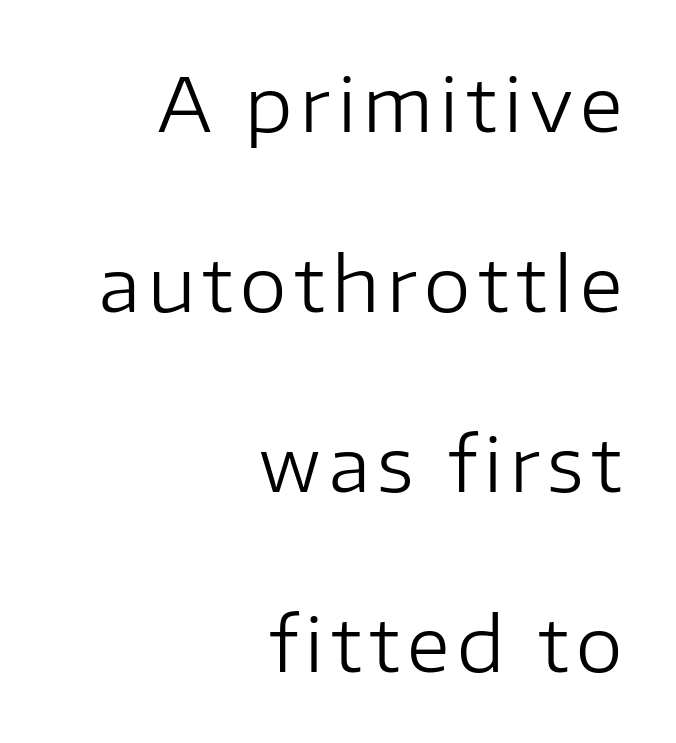
Typeset ragged left — the right edge is the straight one. The space beneath each line is pristine and unruled. How would I describe the line gaps? Wide and relaxed. Note the varied advance widths — an 'i' is clearly narrower than an 'm'.
